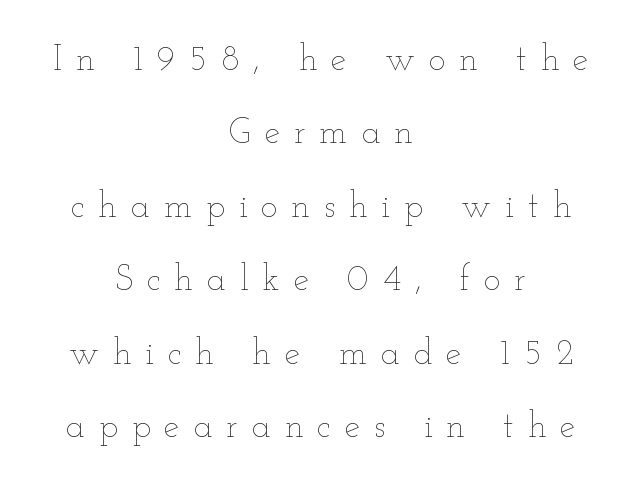
{"italic": "no", "bold": "no", "weight": "thin", "width": "wide", "stroke_contrast": "low", "x_height": "small", "monospaced": "no", "underline": "no", "align": "center", "line_spacing": "loose", "line_spacing_ratio": 2.1, "letter_spacing": "wide", "letter_spacing_em": 0.4, "glyph_px": 35}
